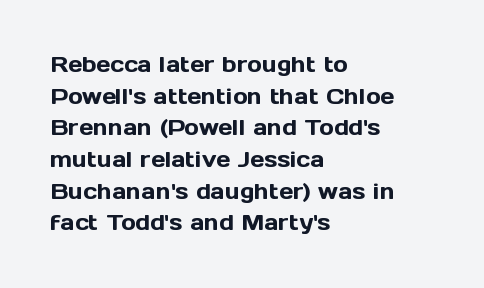
The image shows 22 px text type, upright; set left-aligned, normal line spacing (1.44x), normal letter spacing, not underlined.
